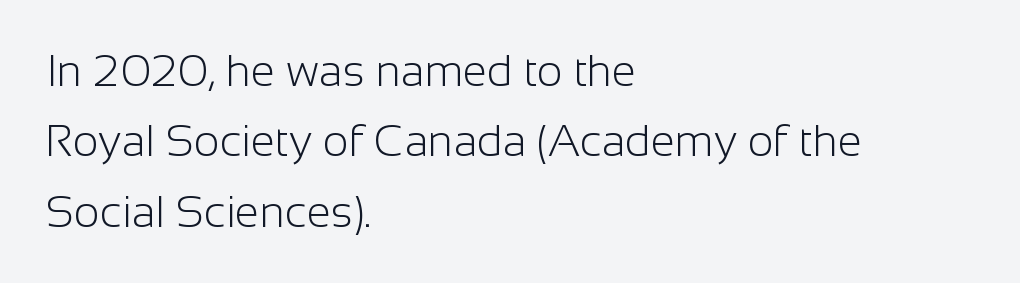
{"serif": "no", "italic": "no", "bold": "no", "weight": "light", "width": "normal", "stroke_contrast": "low", "x_height": "medium", "monospaced": "no", "underline": "no", "align": "left", "line_spacing": "normal", "line_spacing_ratio": 1.6, "letter_spacing": "normal", "letter_spacing_em": 0.0, "glyph_px": 44}
